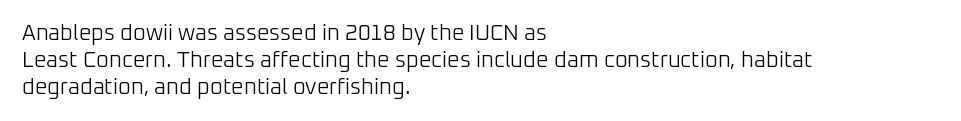
{"italic": "no", "bold": "no", "underline": "no", "align": "left", "line_spacing_ratio": 1.22, "letter_spacing": "normal", "letter_spacing_em": 0.0, "glyph_px": 22}
